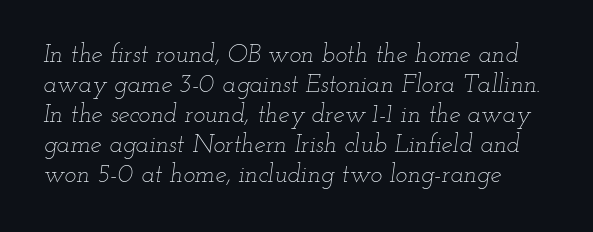
Yep, that's italic — everything's leaning. Tracking value appears to be zero — textbook default spacing. The weight tops out at a normal text grade. Rule under the text: the space is simply empty.
